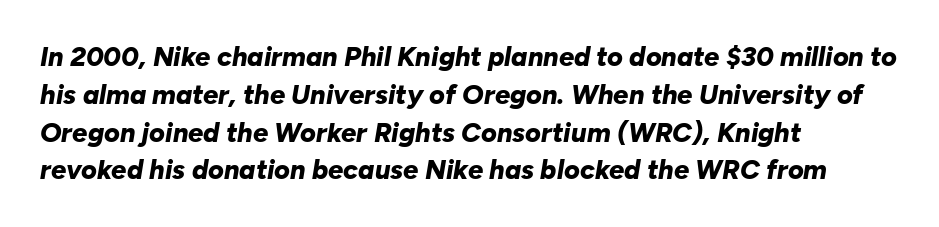
Q: Is the text bold? A: Yes.
Q: Is the text italic (slanted)? A: Yes, it leans right by about 10 degrees.
Q: Is the text underlined? A: No.
Q: How is the paragraph aligned? A: Left-aligned.
Q: Is the spacing between letters normal or unusually wide? A: Normal.
Q: Is the spacing between lines tight, normal or loose? A: Normal.
